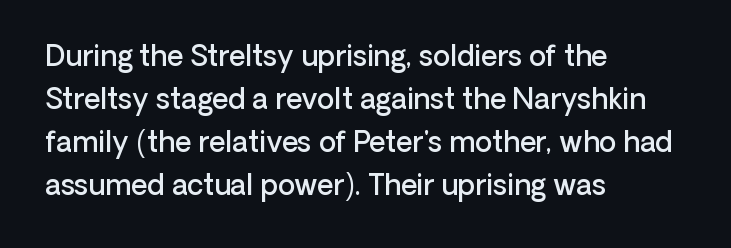
Do the characters align in a grid? No, the font is proportional. Is there any slant? The stems are plumb. All the whitespace from short lines collects on the right. The area under the type is left untouched. Is this a sans? Yes — the strokes have no serifs. Moderately thickened strokes mark this as semibold type.
